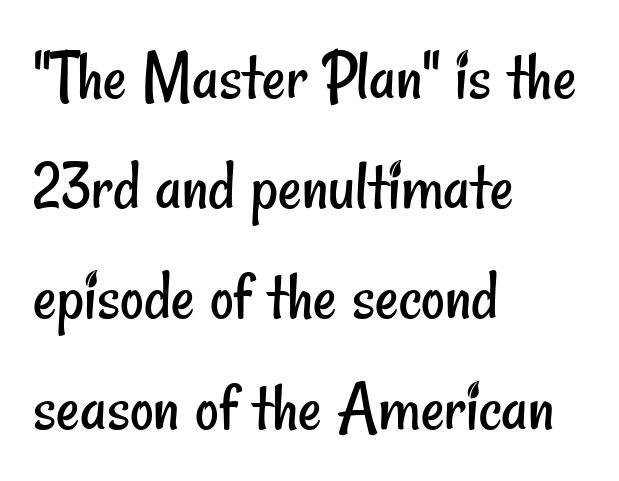
No extra tracking has been applied to these lines. Proportional: the letters do not fall into vertical columns. Baseline-to-baseline distance is the conventional proportion of letter height. Left-aligned paragraph, ragged on the right. The font is comparable to plain body text, perhaps lighter. Stroke terminals: plain, sans-serif.
